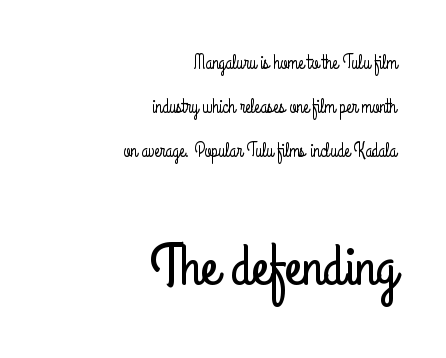
The image shows 58 px condensed sans-serif type; set right-aligned, loose line spacing (2.31x), normal letter spacing, not underlined; the second (bottom) block is 3.05x larger; low stroke contrast and a small x-height.
